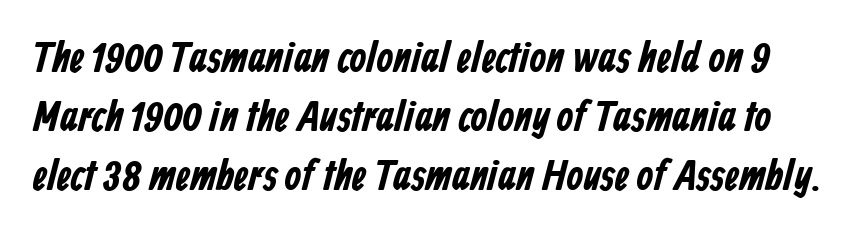
{"serif": "no", "bold": "yes", "weight": "bold", "width": "condensed", "stroke_contrast": "low", "x_height": "medium", "monospaced": "no", "underline": "no", "line_spacing": "normal", "line_spacing_ratio": 1.37, "letter_spacing": "normal", "letter_spacing_em": 0.0, "glyph_px": 43}
